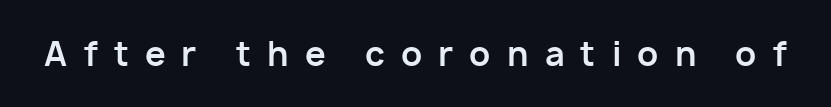
Unlike italic type, these characters show no tilt at all. Words appear elongated and porous because spacing is wide. The typesetting leans heavy: a genuine bold. Character widths vary here, with narrow letters taking less room than wide ones. The zone under the glyphs is completely vacant. What kind of face is this? One without serifs — a sans.
